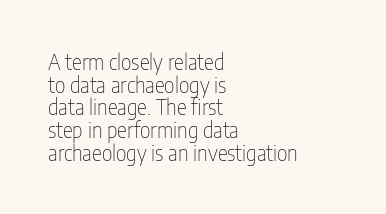
Q: Is the text bold? A: No.
Q: Is the text italic (slanted)? A: No, it is upright.
Q: Is the text underlined? A: No.
Q: How is the paragraph aligned? A: Left-aligned.
Q: Is the spacing between letters normal or unusually wide? A: Normal.
Q: Is the spacing between lines tight, normal or loose? A: Tight.
